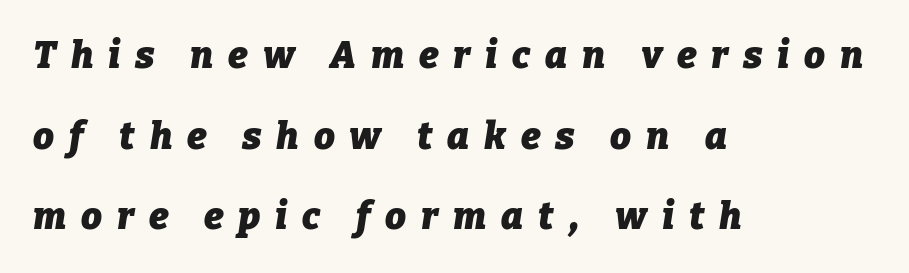
The letters advance in unequal steps, a hallmark of proportional type. A full-strength bold gives these letters their thick strokes. Every row of glyphs begins at an identical x-position on the left. This rendering widens character spacing well past its baseline value.
